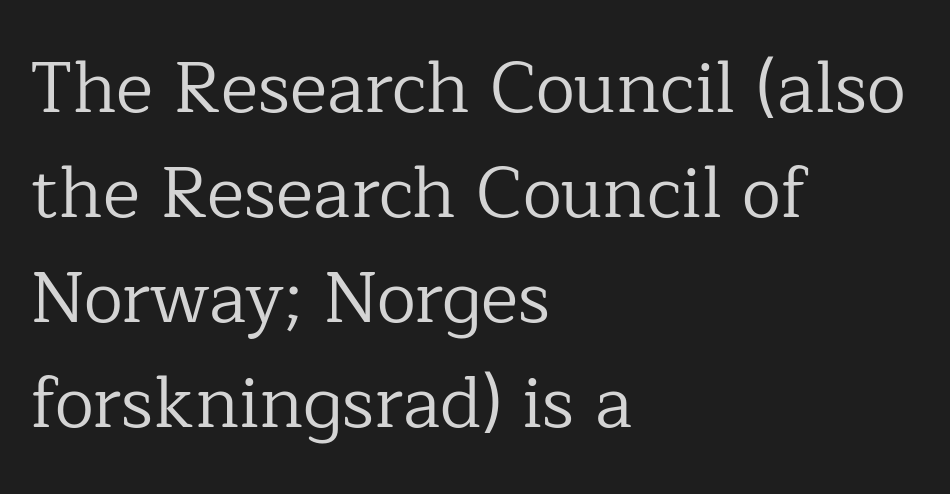
Q: Is the text bold? A: No.
Q: Is the text italic (slanted)? A: No, it is upright.
Q: Is the typeface a serif or a sans-serif typeface? A: Serif.
Q: Is the text underlined? A: No.
Q: How is the paragraph aligned? A: Left-aligned.
Q: Is the spacing between letters normal or unusually wide? A: Normal.
Q: Is the spacing between lines tight, normal or loose? A: Normal.
Q: Width (condensed, normal, or wide)? A: Normal.
Q: Stroke contrast? A: Low.
Q: x-height? A: Medium.
Q: Monospaced? A: No.
